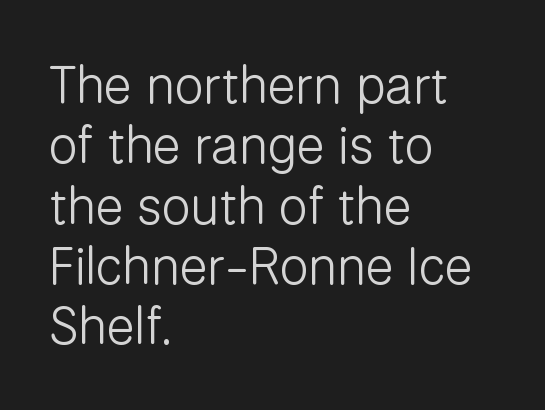
Which margin do the lines hug? The left one — the right edge is uneven. Spacing verdict: proportional, widths tailored to each character. The passage shown is not underscored anywhere. You can tell it's not italic because the verticals are truly vertical.
